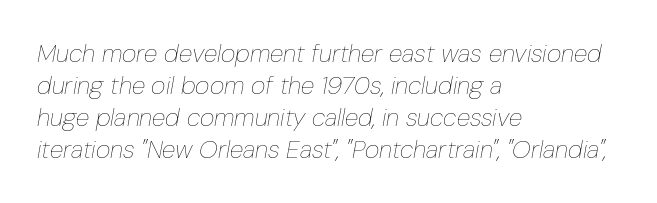
Q: Is the text bold? A: No.
Q: Is the text italic (slanted)? A: Yes, it leans right by about 10 degrees.
Q: Is the text underlined? A: No.
Q: How is the paragraph aligned? A: Left-aligned.
Q: Is the spacing between letters normal or unusually wide? A: Normal.
Q: Is the spacing between lines tight, normal or loose? A: Normal.
